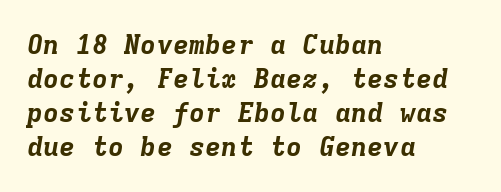
The image shows 27 px bold type, italic (leaning right); set left-aligned, normal line spacing (1.26x), normal letter spacing, not underlined.
